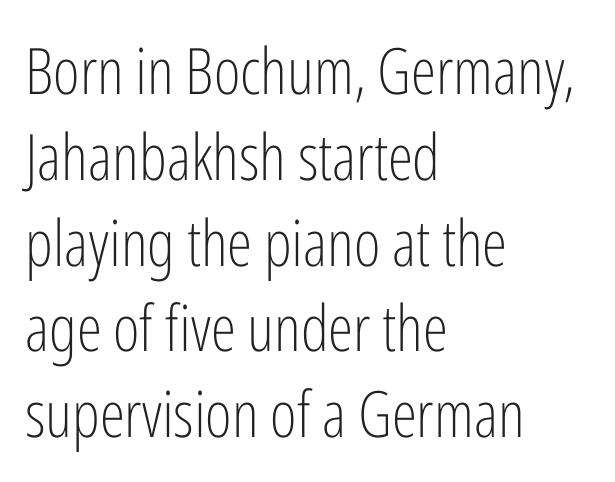
{"serif": "no", "italic": "no", "bold": "no", "weight": "light", "width": "condensed", "stroke_contrast": "low", "x_height": "medium", "monospaced": "no", "underline": "no", "align": "left", "line_spacing": "normal", "line_spacing_ratio": 1.34, "letter_spacing": "normal", "letter_spacing_em": 0.0, "glyph_px": 64}
